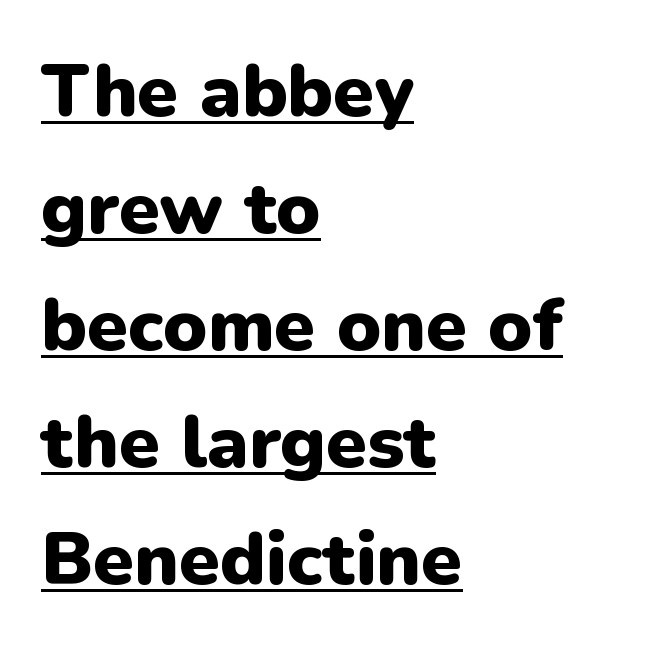
Thick stems and heavy bowls — unmistakably bold. The glyphs are accompanied by a horizontal stroke just below them. What kind of face is this? One without serifs — a sans. These lines are rendered in a variable-pitch font. The rag falls on the right side of this text block.
